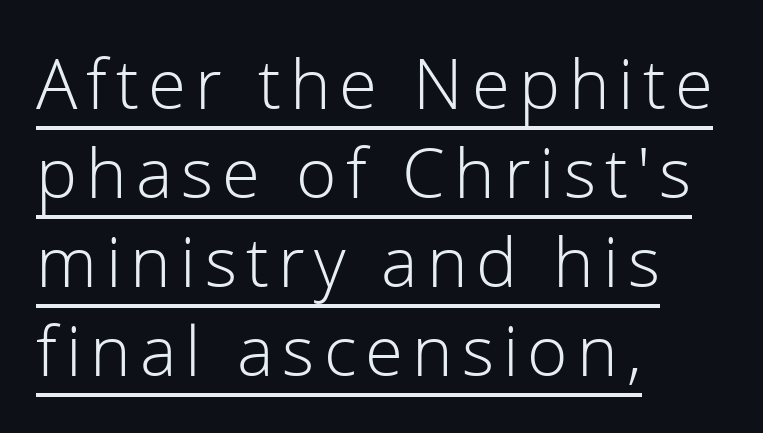
Q: Is the text bold? A: No.
Q: Is the text italic (slanted)? A: No, it is upright.
Q: Is the typeface a serif or a sans-serif typeface? A: Sans-serif.
Q: Is the text underlined? A: Yes.
Q: How is the paragraph aligned? A: Left-aligned.
Q: Is the spacing between lines tight, normal or loose? A: Normal.
Q: Width (condensed, normal, or wide)? A: Normal.
Q: Stroke contrast? A: Low.
Q: x-height? A: Medium.
Q: Monospaced? A: No.
